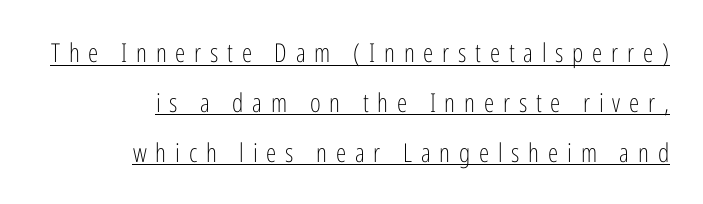
The image shows 26 px text type, upright; set right-aligned, loose line spacing (1.92x), unusually wide letter spacing (+0.34 em), underlined.
